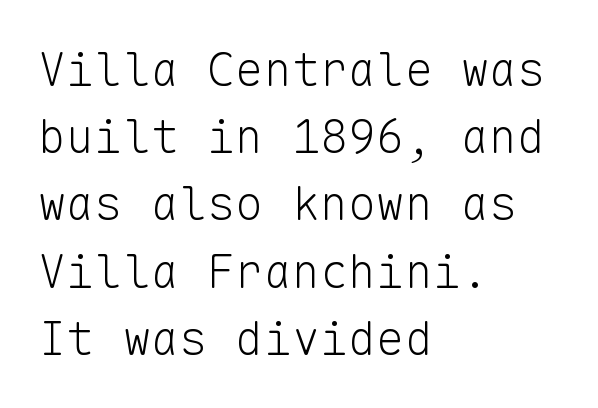
Compared with typical paragraphs, the rows here are spaced about the same. Each word holds together tightly as a unit, with standard inter-letter gaps. The letters stand straight up with perfectly vertical stems. The typesetter chose a ragged-right arrangement here. No word sits above an underline. Do the characters align in a grid? Yes, the font is monospaced.
